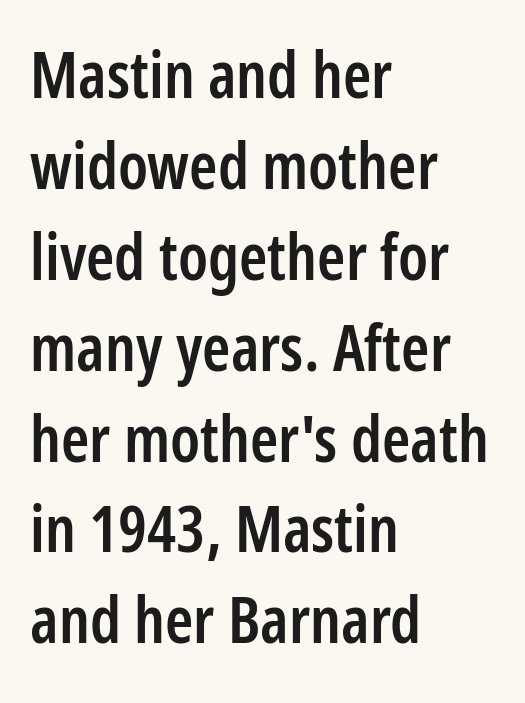
The image shows 64 px semibold, condensed sans-serif type, upright; set left-aligned, normal line spacing (1.42x), normal letter spacing, not underlined; low stroke contrast and a medium x-height.
